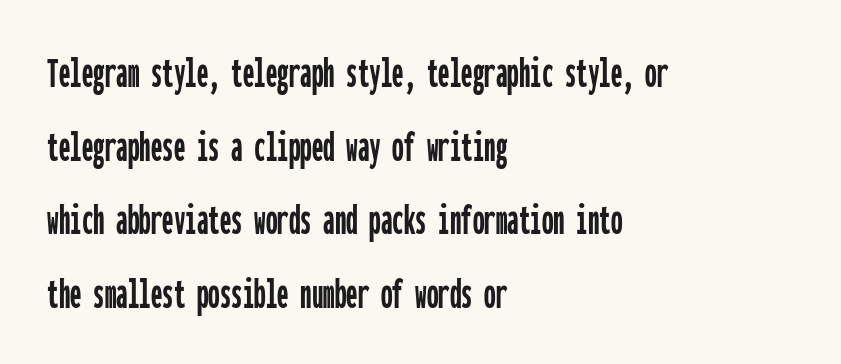
{"serif": "no", "italic": "no", "width": "condensed", "stroke_contrast": "low", "x_height": "medium", "monospaced": "yes", "underline": "no", "align": "left", "line_spacing": "normal", "line_spacing_ratio": 1.6, "letter_spacing": "normal", "letter_spacing_em": 0.0, "glyph_px": 46}
